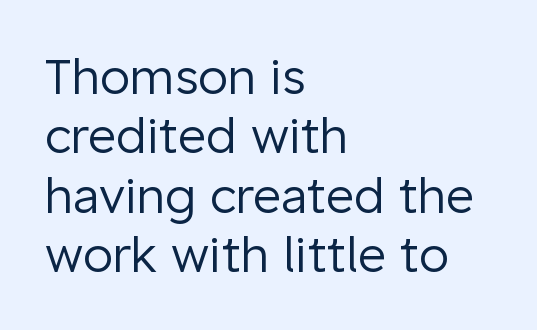
The image shows 49 px regular-weight sans-serif type, upright; set left-aligned, line spacing 1.21x, normal letter spacing, not underlined; low stroke contrast and a medium x-height.
